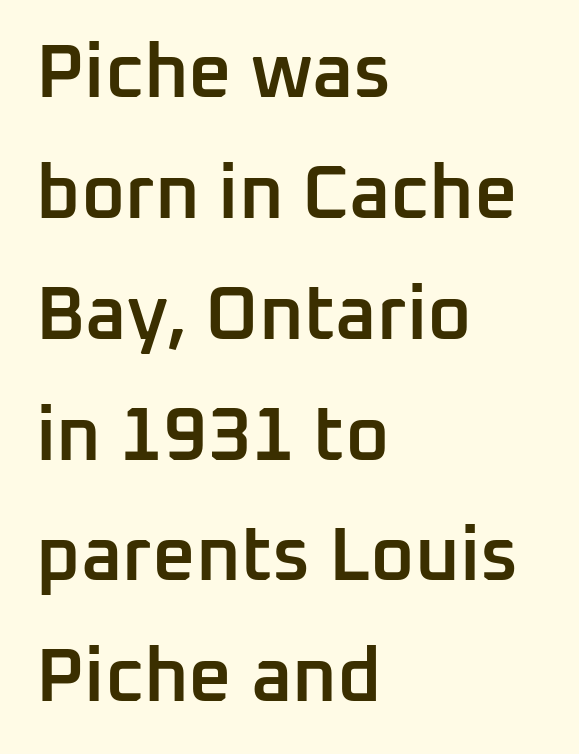
Does the type have serifs? No, each stem ends abruptly. Quick note: interline space is typical. The rag falls on the right side of this text block. This sample uses plain, unmodified letter spacing. The typesetting leans somewhat heavy: a semibold.
